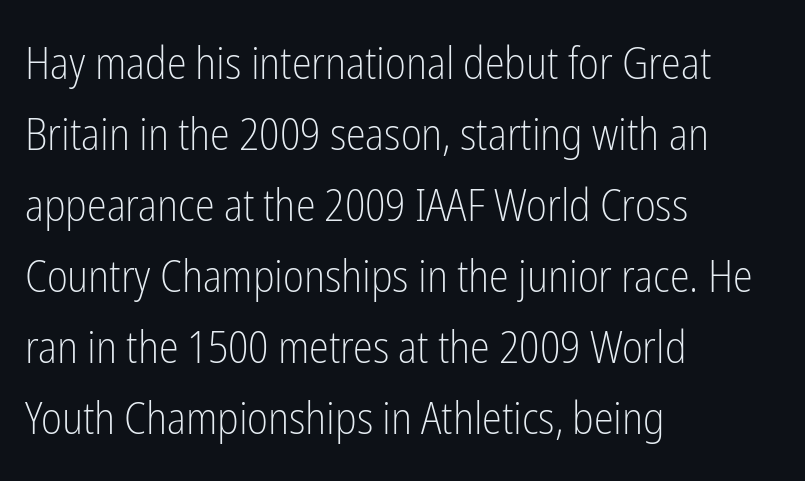
Normally led — the rows are evenly, conventionally spaced. Weight class: somewhere from thin through regular. The passage shown is typeset with a sans-serif family. Honestly, the letter spacing is just normal — you wouldn't notice it. Every character sits straight up, as roman type does.
